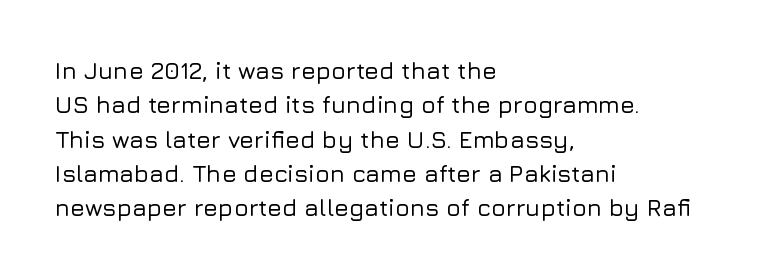
{"italic": "no", "underline": "no", "align": "left", "line_spacing": "normal", "line_spacing_ratio": 1.43, "letter_spacing": "normal", "letter_spacing_em": 0.0, "glyph_px": 24}
